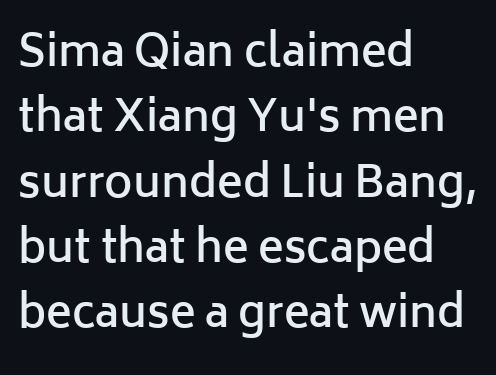
The rendering uses natural spacing where letterforms have individual widths. Nobody drew a line under any word here. Classification — sans serif. Tracking value appears to be zero — textbook default spacing. On the weight axis this lands at semibold, roughly 600. Which margin do the lines hug? The left one — the right edge is uneven.
